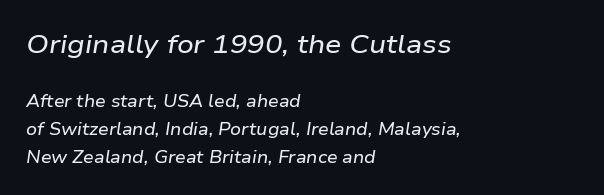
{"italic": "yes", "lean": "right", "slant_degrees": 9, "underline": "no", "align": "left", "line_spacing": "normal", "line_spacing_ratio": 1.63, "letter_spacing": "normal", "letter_spacing_em": 0.0, "larger_block": "first", "size_ratio": 1.53, "glyph_px": 26}
